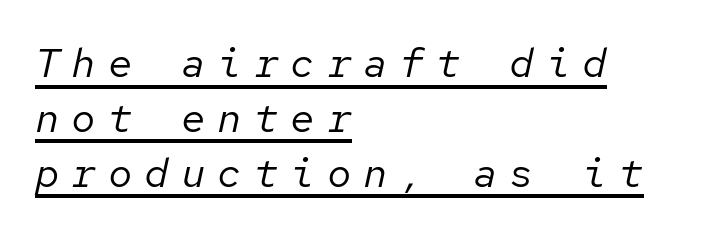
Q: Is the text bold? A: No.
Q: Is the text italic (slanted)? A: Yes, it leans right by about 12 degrees.
Q: Is the text underlined? A: Yes.
Q: How is the paragraph aligned? A: Left-aligned.
Q: Is the spacing between letters normal or unusually wide? A: Unusually wide.
Q: Is the spacing between lines tight, normal or loose? A: Normal.
Q: Width (condensed, normal, or wide)? A: Normal.
Q: Stroke contrast? A: Low.
Q: x-height? A: Medium.
Q: Monospaced? A: Yes.
